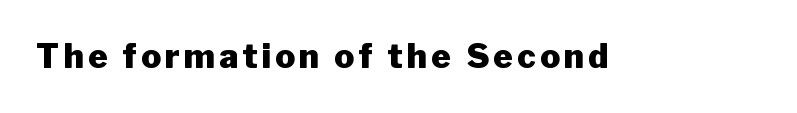
The font's upright variant was chosen for this text. Unlike a traditional serif, this face leaves its strokes unadorned. Varying glyph widths throughout — classic text-font behaviour. Each glyph is drawn with heavy, bold strokes. The passage shown is not underscored anywhere.
